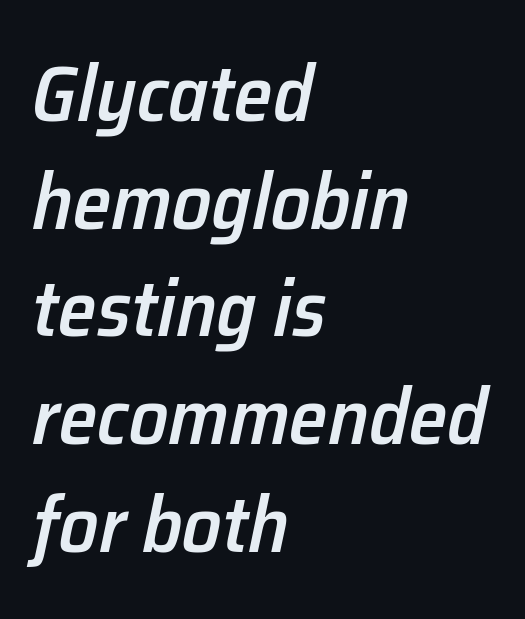
Q: Is the text bold? A: Semi-bold.
Q: Is the text italic (slanted)? A: Yes, it leans right by about 12 degrees.
Q: Is the text underlined? A: No.
Q: How is the paragraph aligned? A: Left-aligned.
Q: Is the spacing between letters normal or unusually wide? A: Normal.
Q: Is the spacing between lines tight, normal or loose? A: Normal.
Q: Width (condensed, normal, or wide)? A: Normal.
Q: Stroke contrast? A: Low.
Q: x-height? A: Medium.
Q: Monospaced? A: No.
